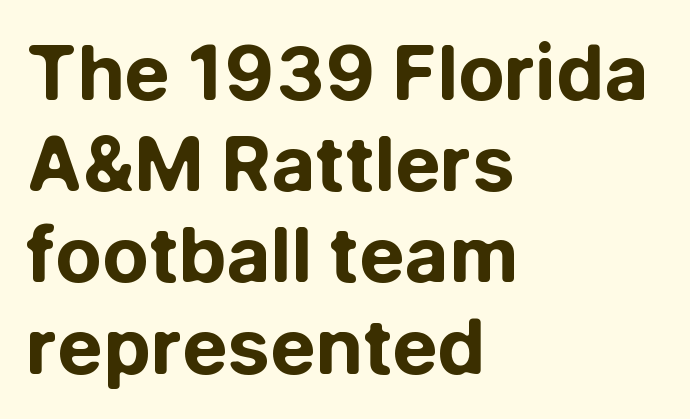
The image shows 76 px bold sans-serif type, upright; set left-aligned, line spacing 1.2x, normal letter spacing, not underlined; low stroke contrast and a medium x-height.
